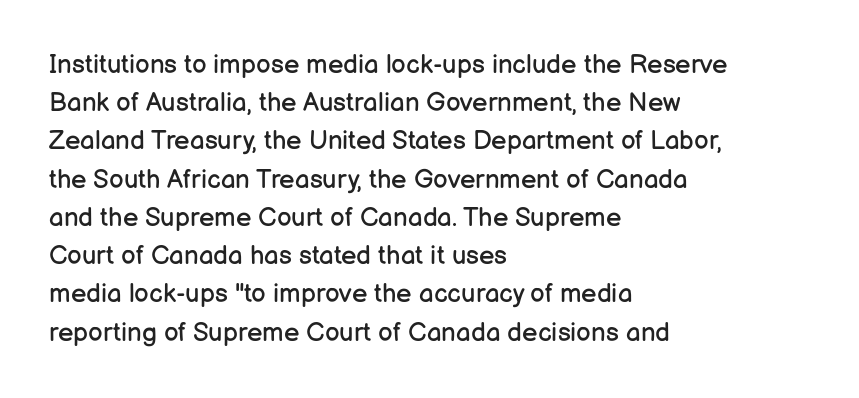
The image shows 26 px text type, upright; set left-aligned, normal line spacing (1.47x), normal letter spacing, not underlined.
